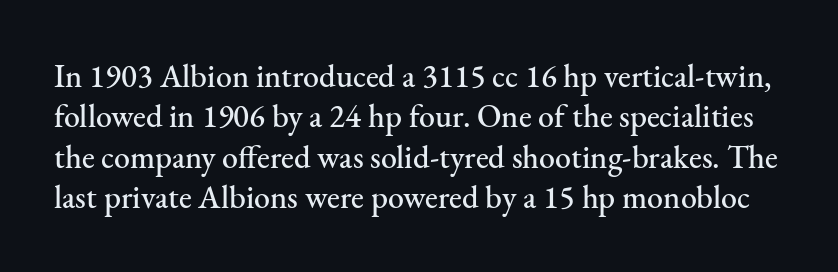
{"serif": "yes", "italic": "no", "width": "normal", "stroke_contrast": "medium", "x_height": "small", "monospaced": "no", "underline": "no", "line_spacing": "normal", "line_spacing_ratio": 1.26, "letter_spacing": "normal", "letter_spacing_em": 0.0, "glyph_px": 32}
